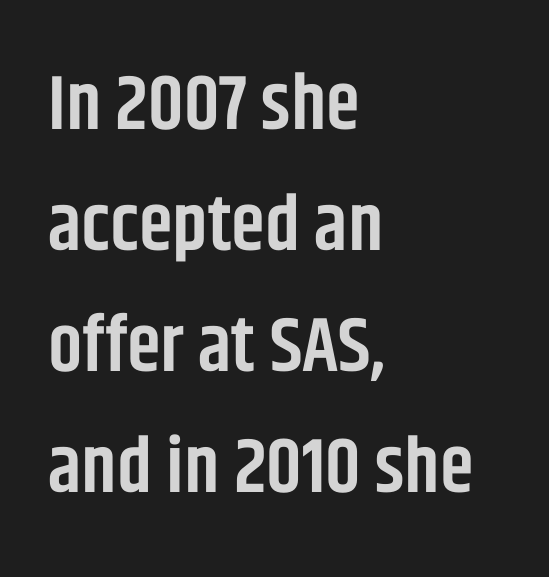
{"serif": "no", "italic": "no", "bold": "semi", "weight": "semibold", "width": "condensed", "stroke_contrast": "low", "x_height": "large", "monospaced": "no", "underline": "no", "align": "left", "line_spacing": "normal", "line_spacing_ratio": 1.57, "letter_spacing": "normal", "letter_spacing_em": 0.0, "glyph_px": 77}
